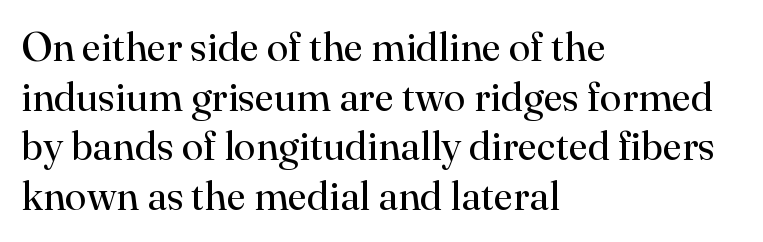
Q: Is the text bold? A: No.
Q: Is the text italic (slanted)? A: No, it is upright.
Q: Is the typeface a serif or a sans-serif typeface? A: Serif.
Q: Is the text underlined? A: No.
Q: How is the paragraph aligned? A: Left-aligned.
Q: Is the spacing between letters normal or unusually wide? A: Normal.
Q: Width (condensed, normal, or wide)? A: Normal.
Q: Stroke contrast? A: High.
Q: x-height? A: Small.
Q: Monospaced? A: No.
